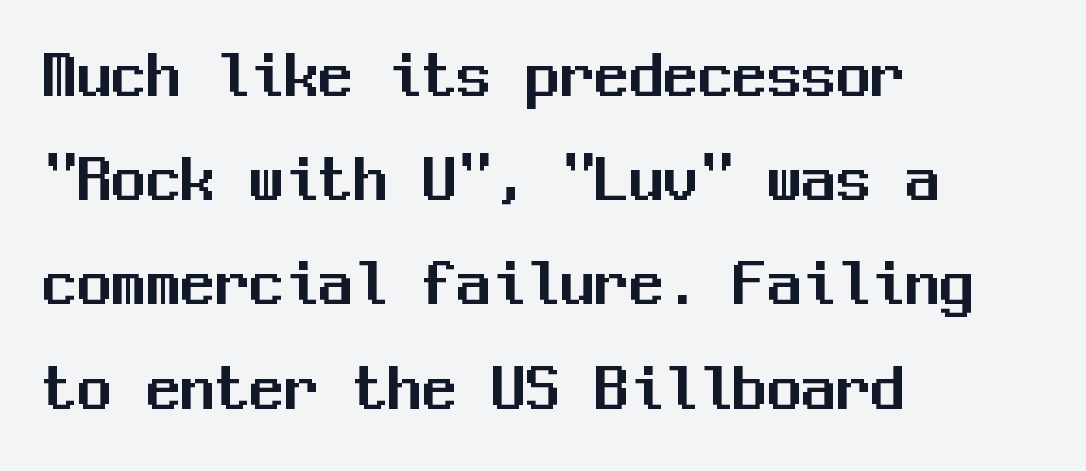
Q: Is the text italic (slanted)? A: No, it is upright.
Q: Is the typeface a serif or a sans-serif typeface? A: Sans-serif.
Q: Is the text underlined? A: No.
Q: How is the paragraph aligned? A: Left-aligned.
Q: Is the spacing between letters normal or unusually wide? A: Normal.
Q: Is the spacing between lines tight, normal or loose? A: Normal.
Q: Width (condensed, normal, or wide)? A: Normal.
Q: Stroke contrast? A: Medium.
Q: x-height? A: Medium.
Q: Monospaced? A: Yes.
